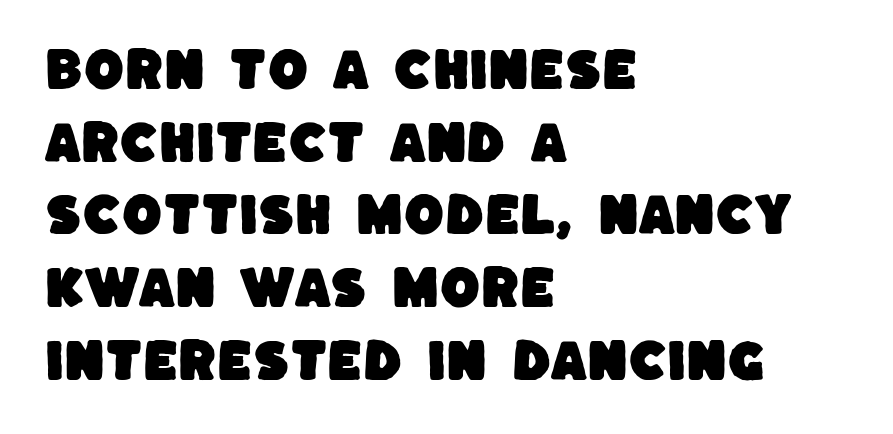
{"serif": "no", "width": "normal", "stroke_contrast": "low", "x_height": "large", "monospaced": "no", "underline": "no", "align": "left", "line_spacing": "normal", "line_spacing_ratio": 1.58, "letter_spacing": "normal", "letter_spacing_em": 0.0, "glyph_px": 46}
